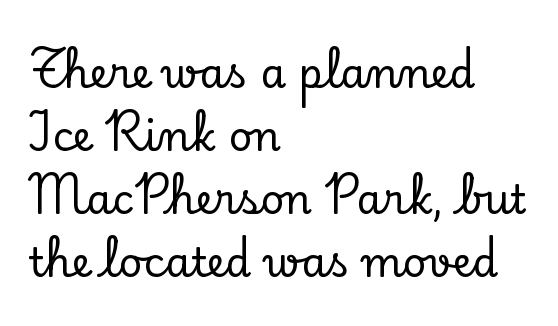
The text block is weighted toward the left margin, trailing off unevenly rightward. The text was rendered using a seriffed face with decorative stroke endings. A clean baseline with only descenders dipping below it. Vertically, the passage feels balanced, rows spaced as you'd expect.
